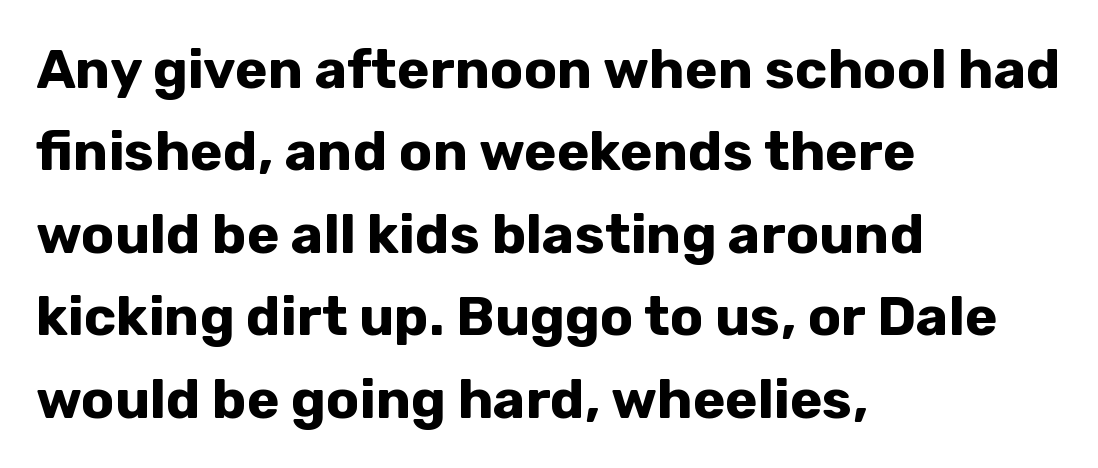
{"serif": "no", "italic": "no", "bold": "yes", "weight": "bold", "width": "normal", "stroke_contrast": "low", "x_height": "medium", "monospaced": "no", "underline": "no", "align": "left", "line_spacing": "normal", "line_spacing_ratio": 1.5, "letter_spacing": "normal", "letter_spacing_em": 0.0, "glyph_px": 55}
